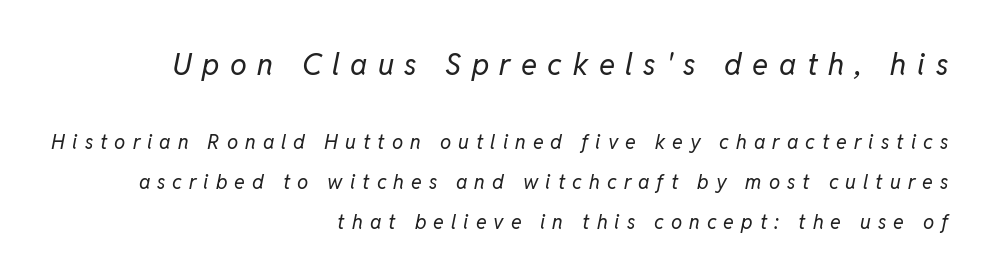
The text carries the slant typical of an italic or oblique font. Check the space under the baseline: it is left empty. The passage shown has open, widely tracked lettering throughout. Heaviness? Minimal to ordinary, like unemphasized prose.
